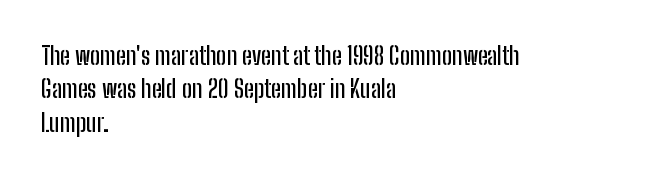
The image shows 24 px text type, upright; set left-aligned, normal line spacing (1.39x), normal letter spacing, not underlined.
